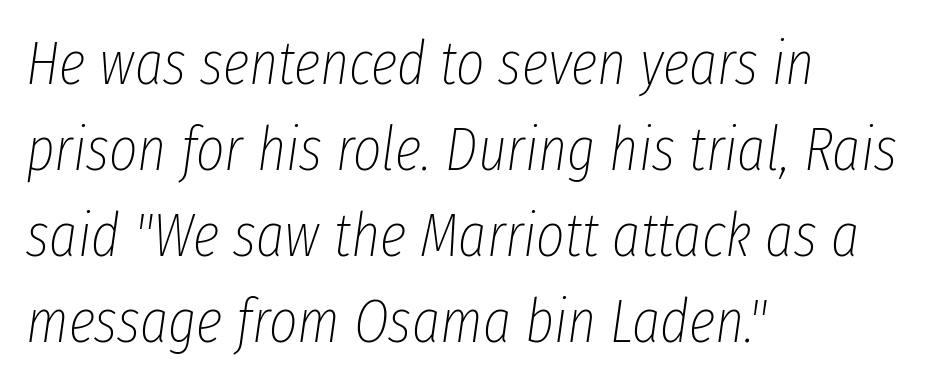
The image shows 61 px thin, condensed type, italic (leaning right); set left-aligned, normal line spacing (1.41x), normal letter spacing, not underlined; low stroke contrast and a medium x-height.
